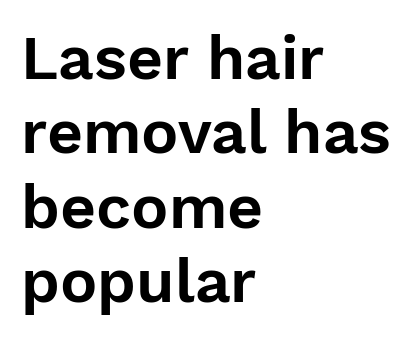
The image shows 62 px sans-serif type, upright; set left-aligned, line spacing 1.2x, normal letter spacing, not underlined; low stroke contrast and a medium x-height.
